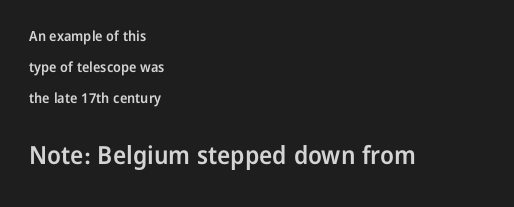
{"italic": "no", "bold": "semi", "underline": "no", "align": "left", "line_spacing": "loose", "line_spacing_ratio": 2.23, "letter_spacing": "normal", "letter_spacing_em": 0.0, "larger_block": "second", "size_ratio": 1.79, "glyph_px": 25}
